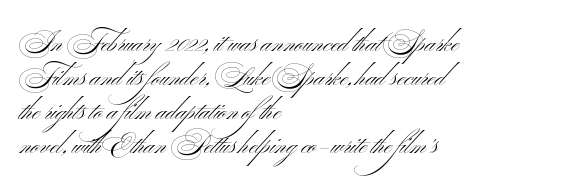
{"bold": "no", "underline": "no", "align": "left", "line_spacing": "normal", "line_spacing_ratio": 1.26, "letter_spacing": "normal", "letter_spacing_em": 0.0, "glyph_px": 27}
